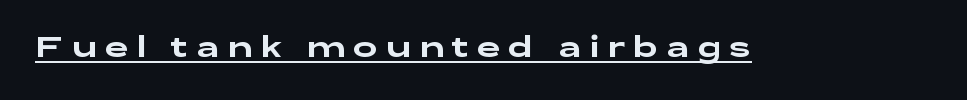
{"serif": "no", "italic": "no", "width": "wide", "stroke_contrast": "low", "x_height": "medium", "monospaced": "no", "underline": "yes", "letter_spacing": "wide", "letter_spacing_em": 0.28, "glyph_px": 29}
